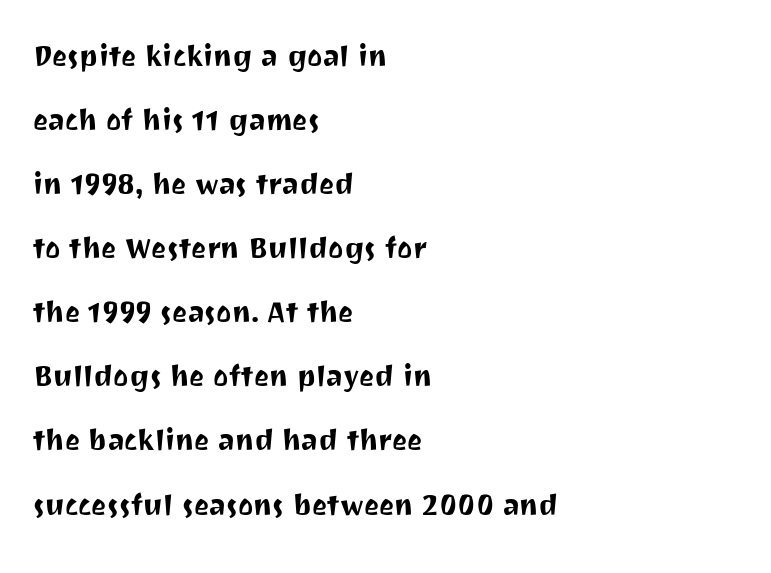
These lines are rendered in a variable-pitch font. Check where the strokes stop: nothing finishes them off — pure sans. The letters stand upright; this is a roman face. Leftover space on each line is placed entirely after the last word.
